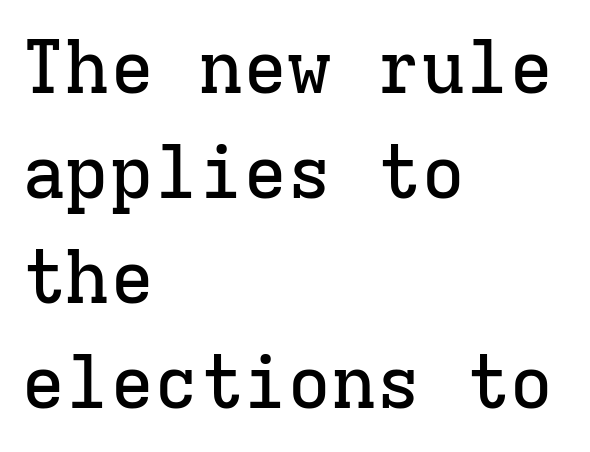
The type sits square on the baseline with zero lean. Nobody touched the tracking dial on this one. The compositor pushed each line to the left boundary. Regular leading. You could count columns in this text — the font is strictly monospaced.
